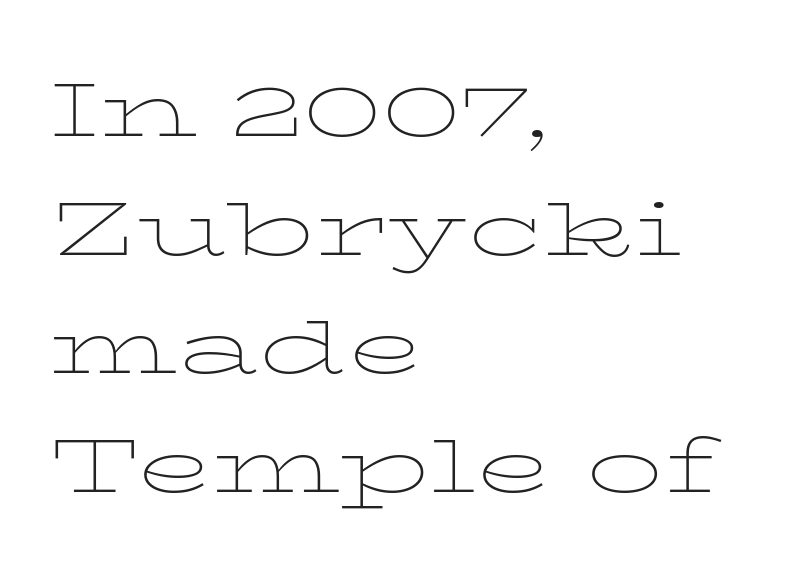
Q: Is the text bold? A: No.
Q: Is the text italic (slanted)? A: No, it is upright.
Q: Is the typeface a serif or a sans-serif typeface? A: Serif.
Q: Is the text underlined? A: No.
Q: How is the paragraph aligned? A: Left-aligned.
Q: Is the spacing between letters normal or unusually wide? A: Normal.
Q: Is the spacing between lines tight, normal or loose? A: Normal.
Q: Width (condensed, normal, or wide)? A: Wide.
Q: Stroke contrast? A: Low.
Q: x-height? A: Medium.
Q: Monospaced? A: No.
